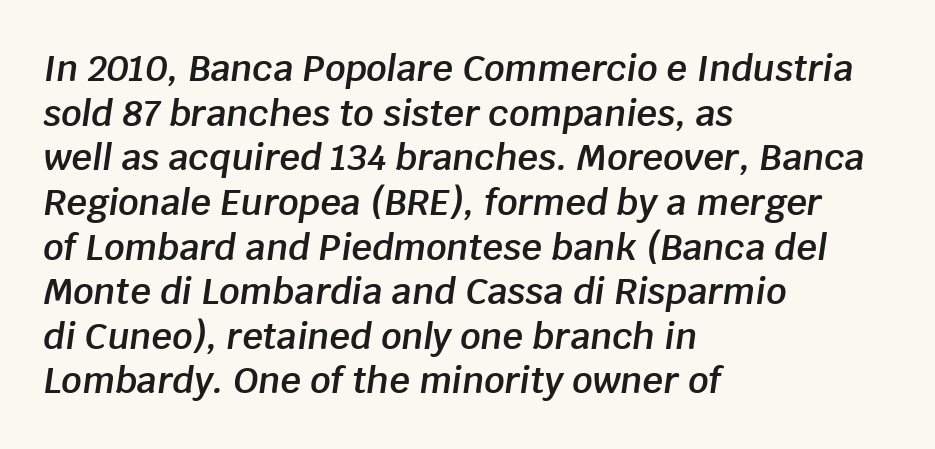
The image shows 36 px semibold type, italic (leaning right); set left-aligned, line spacing 1.24x, normal letter spacing, not underlined; low stroke contrast and a large x-height.
